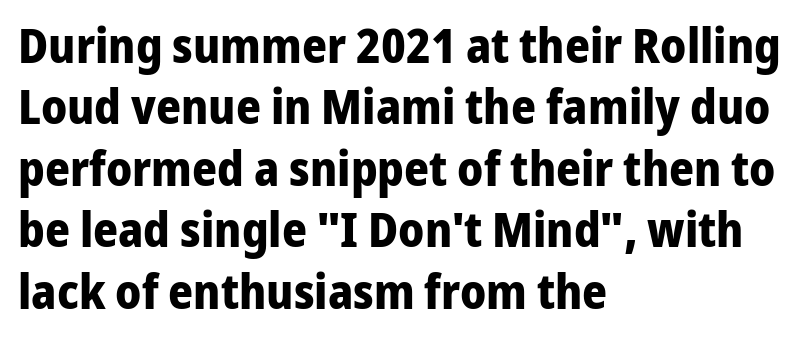
Q: Is the text bold? A: Yes.
Q: Is the text italic (slanted)? A: No, it is upright.
Q: Is the typeface a serif or a sans-serif typeface? A: Sans-serif.
Q: Is the text underlined? A: No.
Q: How is the paragraph aligned? A: Left-aligned.
Q: Is the spacing between letters normal or unusually wide? A: Normal.
Q: Is the spacing between lines tight, normal or loose? A: Normal.
Q: Width (condensed, normal, or wide)? A: Normal.
Q: Stroke contrast? A: Low.
Q: x-height? A: Medium.
Q: Monospaced? A: No.
